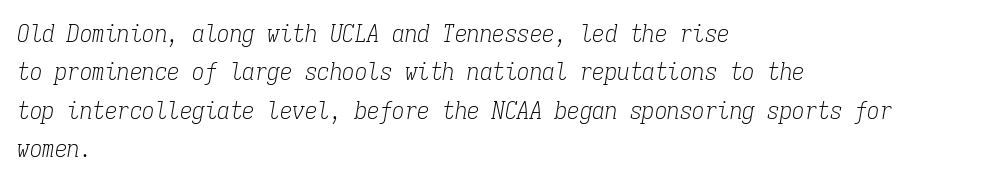
{"italic": "yes", "lean": "right", "slant_degrees": 9, "bold": "no", "underline": "no", "align": "left", "line_spacing": "normal", "line_spacing_ratio": 1.54, "letter_spacing": "normal", "letter_spacing_em": 0.0, "glyph_px": 25}
